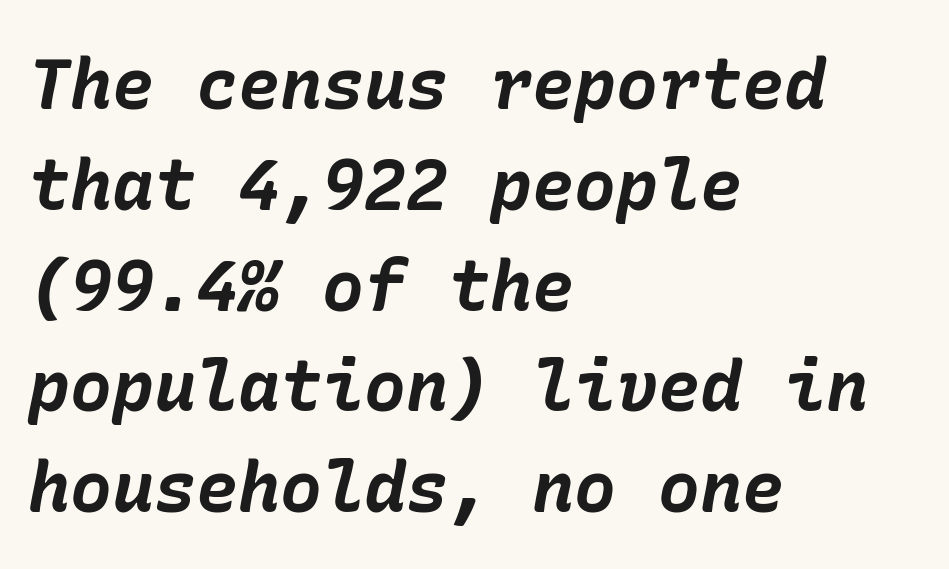
Compared with typical body copy, the letter spacing here is the same. The compositor pushed each line to the left boundary. Bold? Absolutely — the strokes are thick and heavy. Letters rest on an invisible, unmarked baseline.
